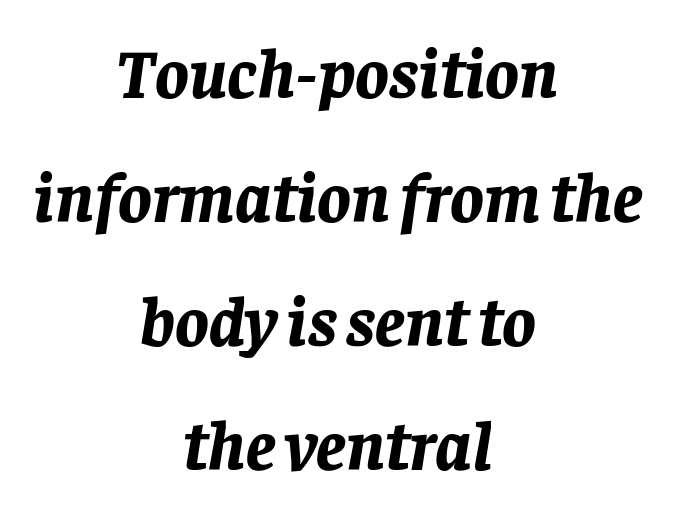
{"italic": "yes", "lean": "right", "slant_degrees": 8, "bold": "yes", "weight": "bold", "width": "normal", "stroke_contrast": "low", "x_height": "large", "monospaced": "no", "underline": "no", "align": "center", "line_spacing_ratio": 1.77, "letter_spacing": "normal", "letter_spacing_em": 0.0, "glyph_px": 70}
